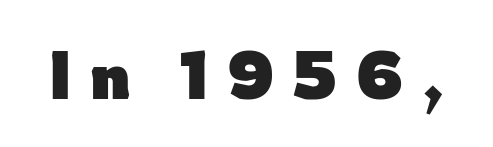
{"serif": "no", "italic": "no", "bold": "yes", "weight": "heavy", "width": "normal", "stroke_contrast": "low", "x_height": "medium", "monospaced": "no", "underline": "no", "letter_spacing": "wide", "letter_spacing_em": 0.24, "glyph_px": 68}
